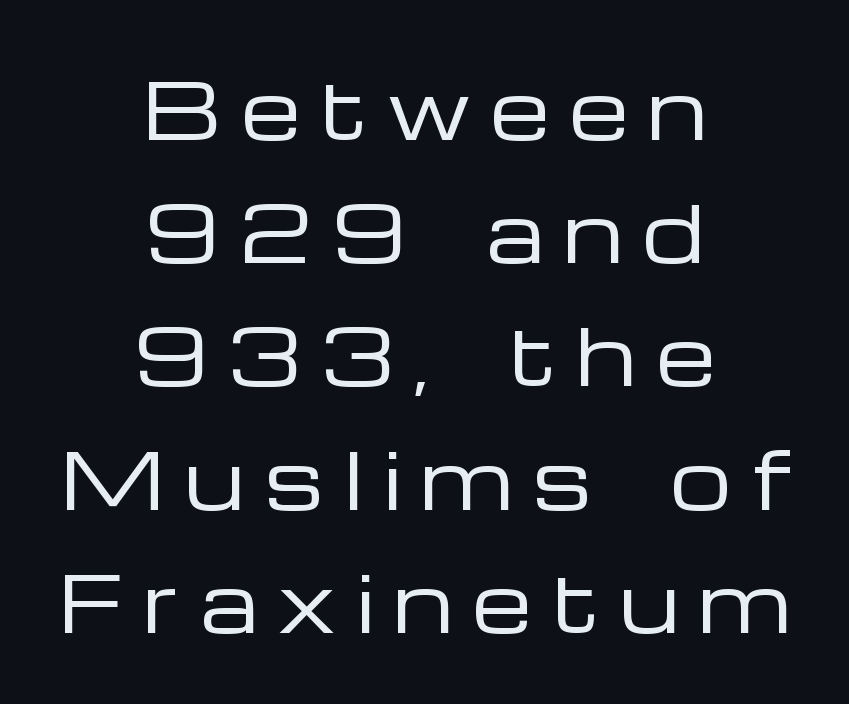
The image shows 77 px regular-weight, wide sans-serif type, upright; set centered, normal line spacing (1.6x), unusually wide letter spacing (+0.25 em), not underlined; low stroke contrast and a medium x-height.
